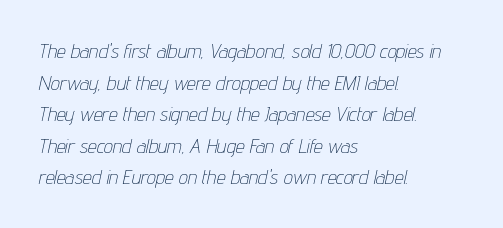
{"italic": "yes", "lean": "right", "slant_degrees": 12, "bold": "no", "underline": "no", "align": "left", "line_spacing": "normal", "line_spacing_ratio": 1.58, "letter_spacing": "normal", "letter_spacing_em": 0.0, "glyph_px": 20}
